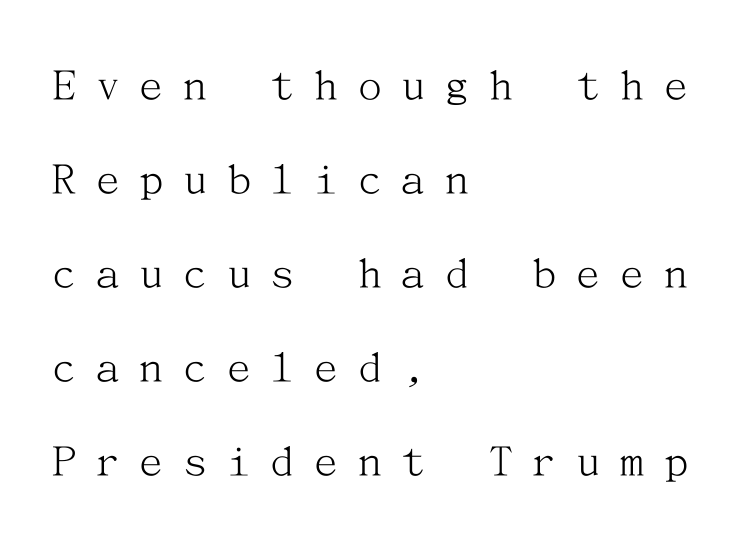
Q: Is the text bold? A: No.
Q: Is the text italic (slanted)? A: No, it is upright.
Q: Is the typeface a serif or a sans-serif typeface? A: Serif.
Q: Is the text underlined? A: No.
Q: How is the paragraph aligned? A: Left-aligned.
Q: Is the spacing between letters normal or unusually wide? A: Unusually wide.
Q: Is the spacing between lines tight, normal or loose? A: Loose.
Q: Width (condensed, normal, or wide)? A: Normal.
Q: Stroke contrast? A: Medium.
Q: x-height? A: Medium.
